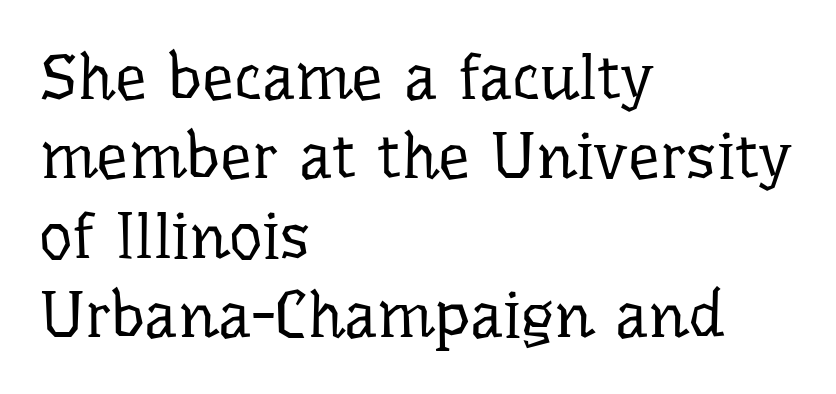
The image shows 64 px regular-weight serif type, upright; set left-aligned, line spacing 1.24x, normal letter spacing, not underlined; low stroke contrast and a medium x-height.
